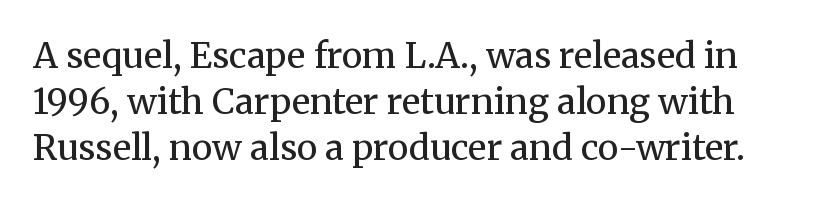
If you drew a line through each stem, it would be perfectly vertical. These lines are composed in type with serifs. There is no visible air inserted between adjacent glyphs. Think of a printed novel: that variable character pitch is what you see here.
